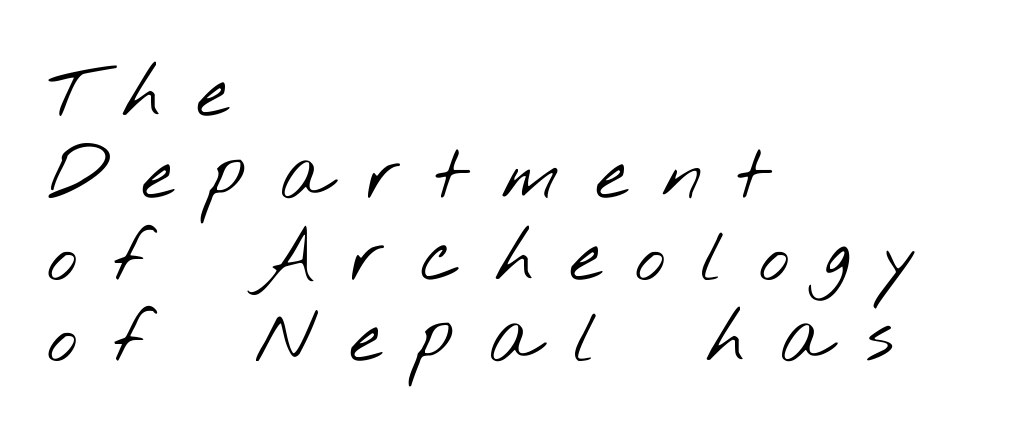
{"serif": "no", "bold": "no", "weight": "light", "width": "wide", "stroke_contrast": "low", "x_height": "small", "monospaced": "no", "underline": "no", "align": "left", "line_spacing": "tight", "line_spacing_ratio": 1.12, "letter_spacing": "wide", "letter_spacing_em": 0.48, "glyph_px": 73}
